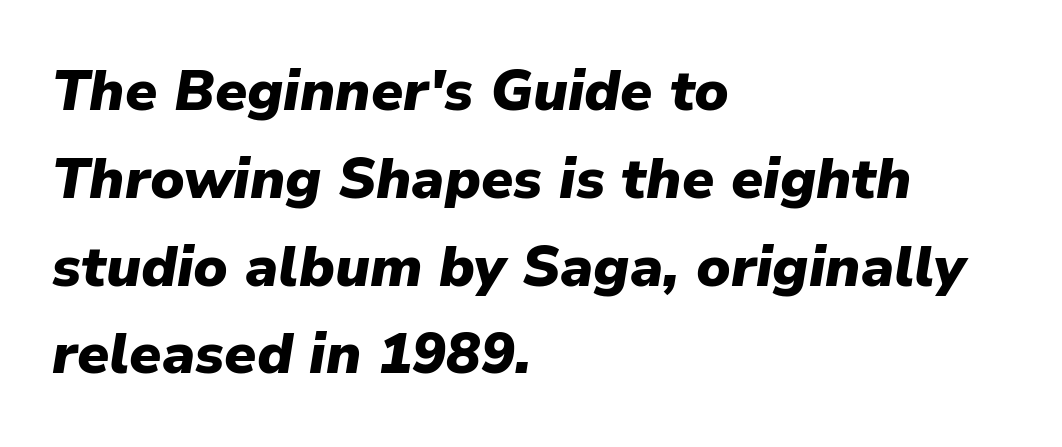
Q: Is the text bold? A: Yes.
Q: Is the text italic (slanted)? A: Yes, it leans right by about 9 degrees.
Q: Is the text underlined? A: No.
Q: How is the paragraph aligned? A: Left-aligned.
Q: Is the spacing between letters normal or unusually wide? A: Normal.
Q: Is the spacing between lines tight, normal or loose? A: Normal.
Q: Width (condensed, normal, or wide)? A: Normal.
Q: Stroke contrast? A: Low.
Q: x-height? A: Medium.
Q: Monospaced? A: No.
